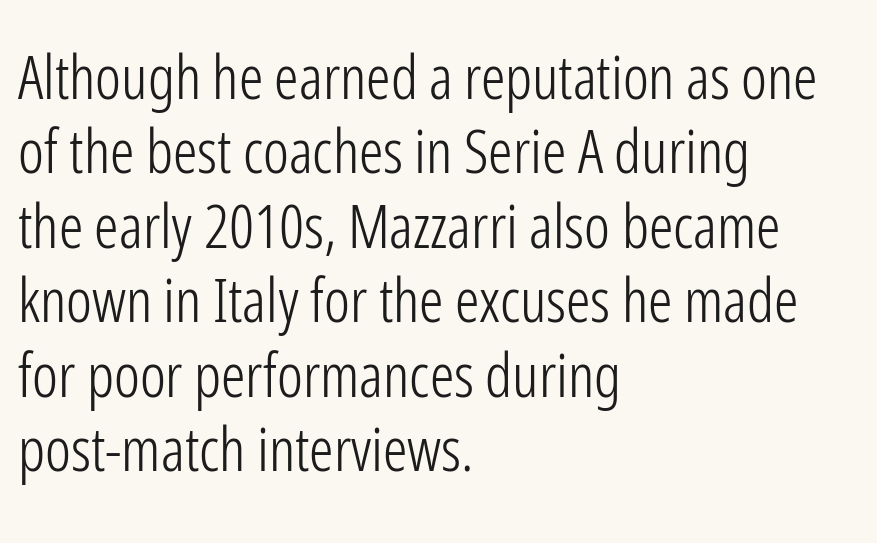
Q: Is the text bold? A: No.
Q: Is the text italic (slanted)? A: No, it is upright.
Q: Is the typeface a serif or a sans-serif typeface? A: Sans-serif.
Q: Is the text underlined? A: No.
Q: How is the paragraph aligned? A: Left-aligned.
Q: Is the spacing between letters normal or unusually wide? A: Normal.
Q: Width (condensed, normal, or wide)? A: Condensed.
Q: Stroke contrast? A: Low.
Q: x-height? A: Medium.
Q: Monospaced? A: No.
